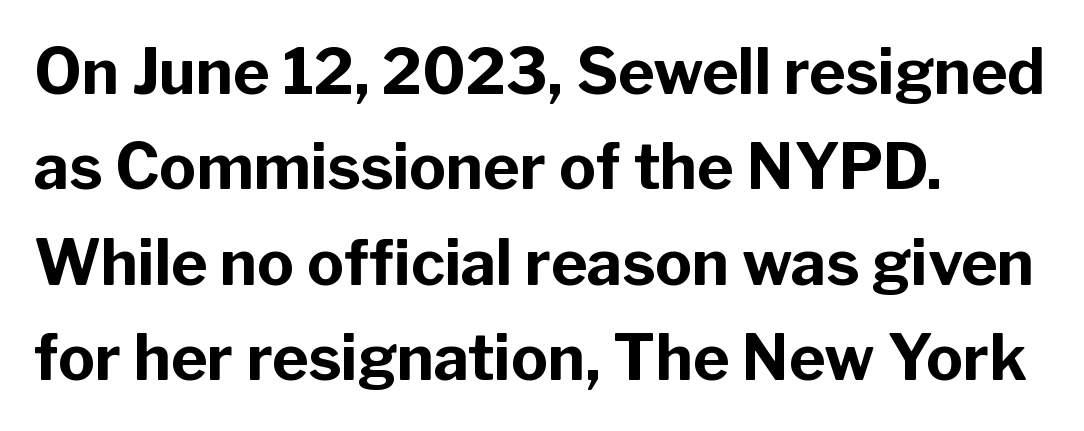
{"serif": "no", "italic": "no", "bold": "yes", "weight": "bold", "width": "normal", "stroke_contrast": "low", "x_height": "medium", "monospaced": "no", "underline": "no", "align": "left", "line_spacing": "normal", "line_spacing_ratio": 1.54, "letter_spacing": "normal", "letter_spacing_em": 0.0, "glyph_px": 62}
